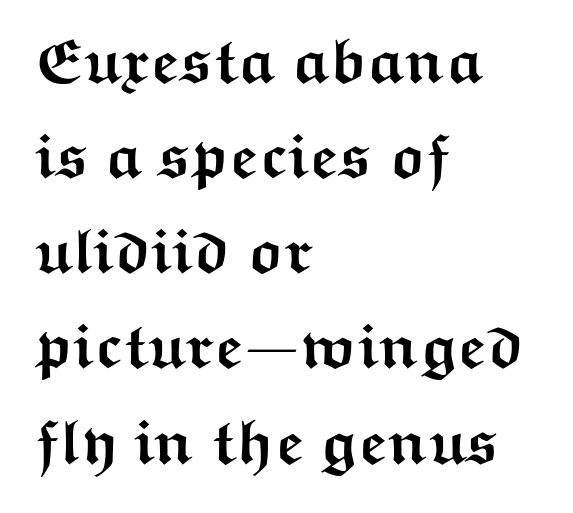
Q: Is the text bold? A: Yes.
Q: Is the text italic (slanted)? A: No, it is upright.
Q: Is the typeface a serif or a sans-serif typeface? A: Sans-serif.
Q: Is the text underlined? A: No.
Q: How is the paragraph aligned? A: Left-aligned.
Q: Is the spacing between letters normal or unusually wide? A: Normal.
Q: Is the spacing between lines tight, normal or loose? A: Normal.
Q: Width (condensed, normal, or wide)? A: Wide.
Q: Stroke contrast? A: Medium.
Q: x-height? A: Medium.
Q: Monospaced? A: No.
